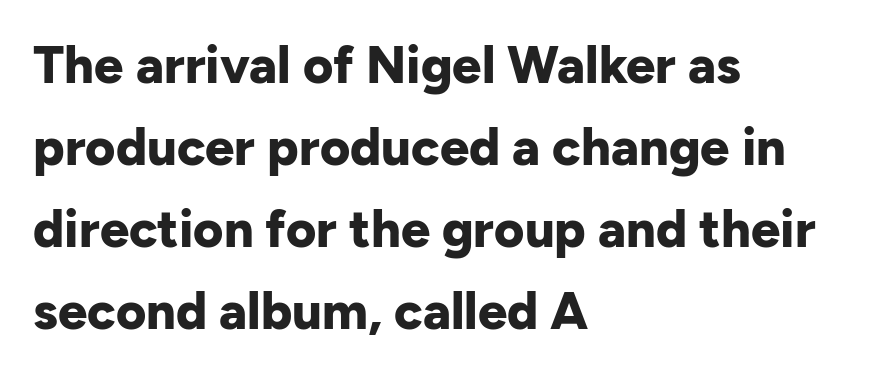
{"serif": "no", "italic": "no", "bold": "yes", "weight": "bold", "width": "normal", "stroke_contrast": "low", "x_height": "medium", "monospaced": "no", "underline": "no", "align": "left", "line_spacing": "normal", "line_spacing_ratio": 1.58, "letter_spacing": "normal", "letter_spacing_em": 0.0, "glyph_px": 52}
